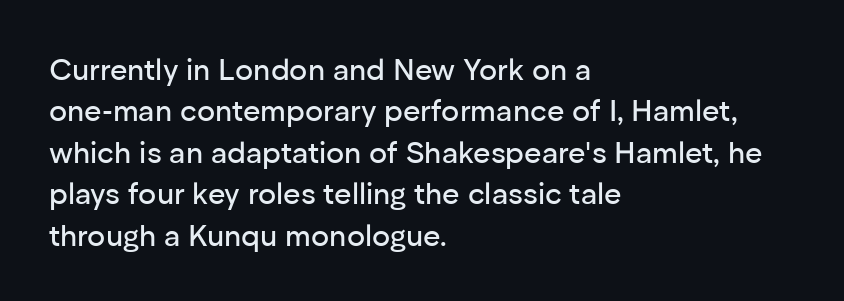
{"serif": "no", "italic": "no", "width": "normal", "stroke_contrast": "low", "x_height": "medium", "monospaced": "no", "underline": "no", "align": "left", "line_spacing": "normal", "line_spacing_ratio": 1.38, "letter_spacing": "normal", "letter_spacing_em": 0.0, "glyph_px": 30}
